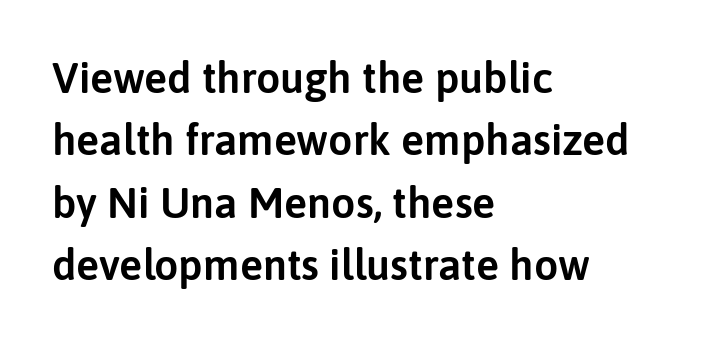
{"serif": "no", "italic": "no", "width": "normal", "stroke_contrast": "low", "x_height": "medium", "monospaced": "no", "underline": "no", "align": "left", "line_spacing": "normal", "line_spacing_ratio": 1.45, "letter_spacing": "normal", "letter_spacing_em": 0.0, "glyph_px": 43}
